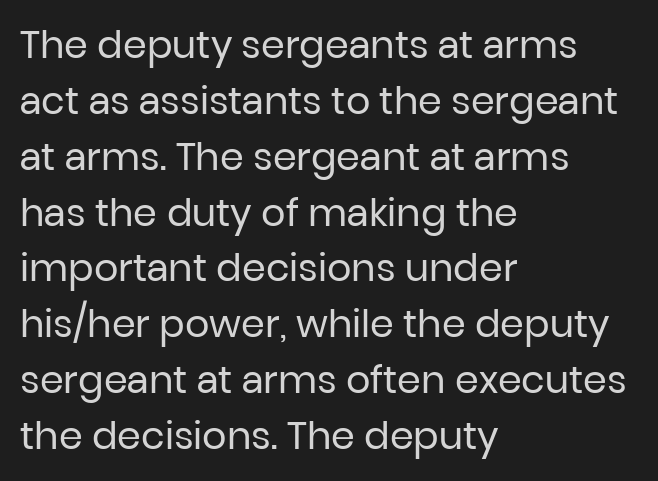
The image shows 38 px regular-weight sans-serif type, upright; set left-aligned, normal line spacing (1.47x), normal letter spacing, not underlined; low stroke contrast and a medium x-height.
